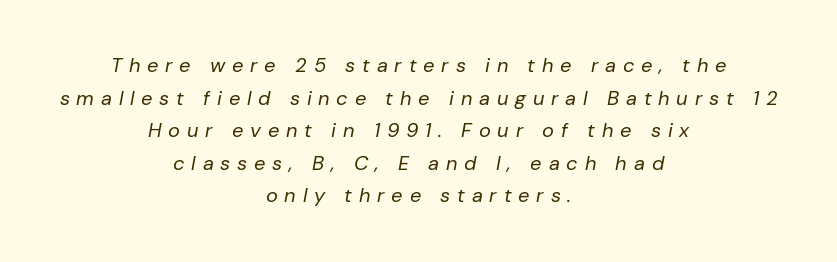
{"italic": "yes", "lean": "right", "slant_degrees": 10, "bold": "no", "underline": "no", "align": "center", "line_spacing": "normal", "line_spacing_ratio": 1.63, "letter_spacing": "wide", "letter_spacing_em": 0.34, "glyph_px": 20}
